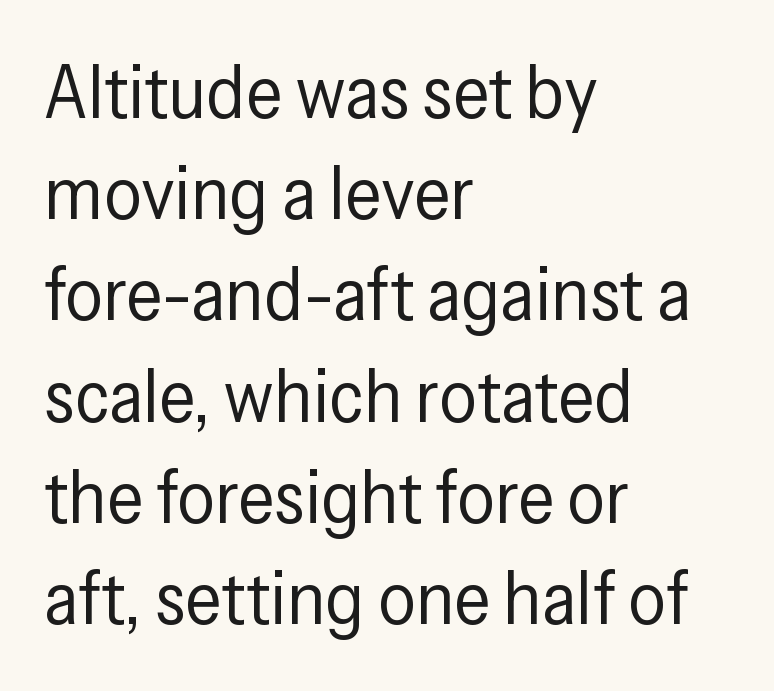
{"serif": "no", "italic": "no", "bold": "no", "weight": "regular", "width": "condensed", "stroke_contrast": "low", "x_height": "medium", "monospaced": "no", "underline": "no", "align": "left", "line_spacing": "normal", "line_spacing_ratio": 1.35, "letter_spacing": "normal", "letter_spacing_em": 0.0, "glyph_px": 75}
